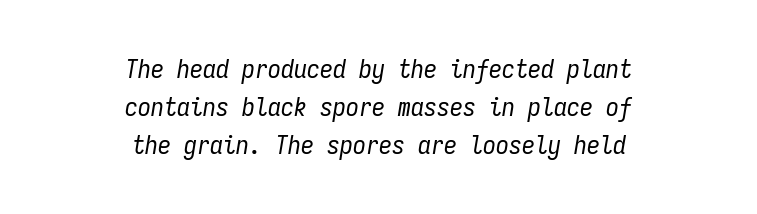
{"italic": "yes", "lean": "right", "slant_degrees": 9, "bold": "no", "underline": "no", "align": "center", "line_spacing": "normal", "line_spacing_ratio": 1.46, "letter_spacing": "normal", "letter_spacing_em": 0.0, "glyph_px": 26}
